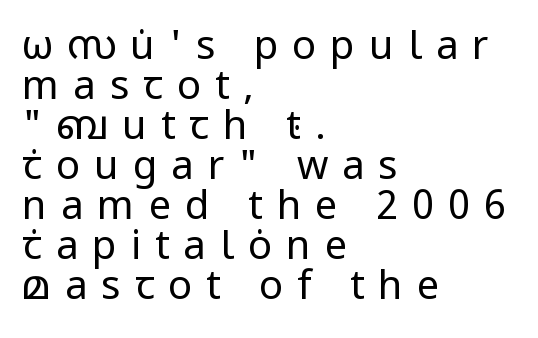
Summary of vertical rhythm: compact, with narrow interline spacing. The letterforms stand isolated, each surrounded by extra space. In terms of posture, this sample is upright. A sans-serif font was chosen for this passage. Descender tails drop into unmarked territory.
